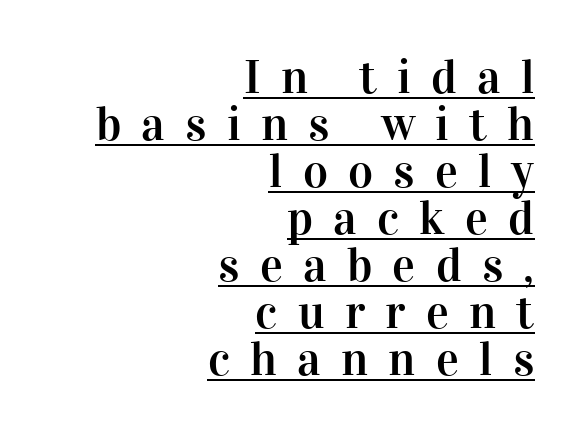
Q: Is the text italic (slanted)? A: No, it is upright.
Q: Is the typeface a serif or a sans-serif typeface? A: Serif.
Q: Is the text underlined? A: Yes.
Q: How is the paragraph aligned? A: Right-aligned.
Q: Is the spacing between letters normal or unusually wide? A: Unusually wide.
Q: Is the spacing between lines tight, normal or loose? A: Tight.
Q: Width (condensed, normal, or wide)? A: Normal.
Q: Stroke contrast? A: High.
Q: x-height? A: Medium.
Q: Monospaced? A: No.
